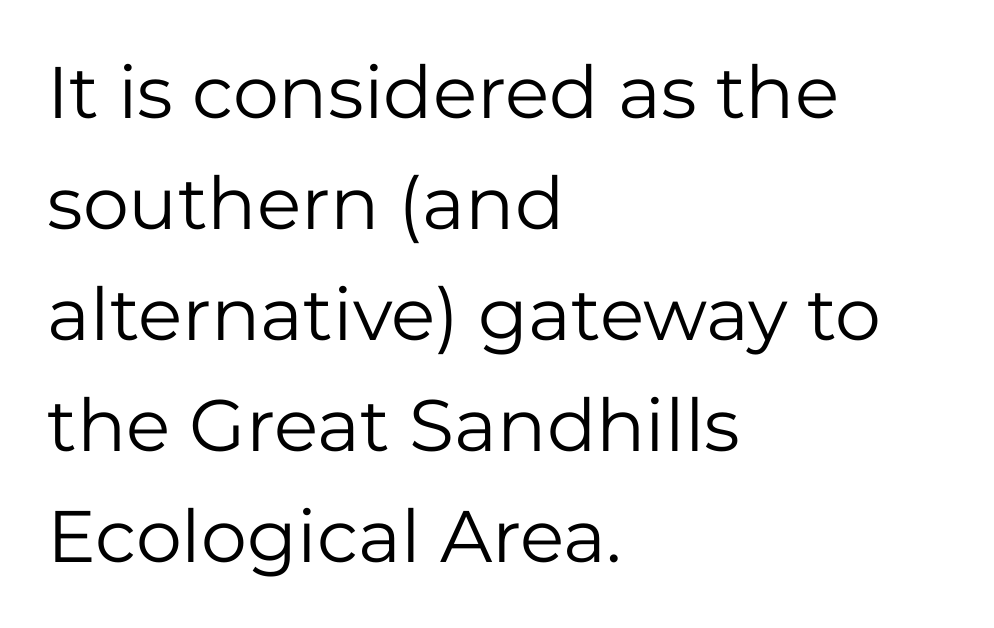
A typesetter would call this proportional, since set widths differ per character. Notice how the stems are strictly vertical — no italics here. Descenders are the only things crossing below the line. Bold? No — there's no thickening of the strokes. Layout note: lines flush left.
